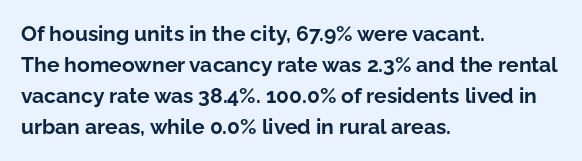
The image shows 21 px bold type, upright; set left-aligned, normal line spacing (1.48x), normal letter spacing, not underlined.
